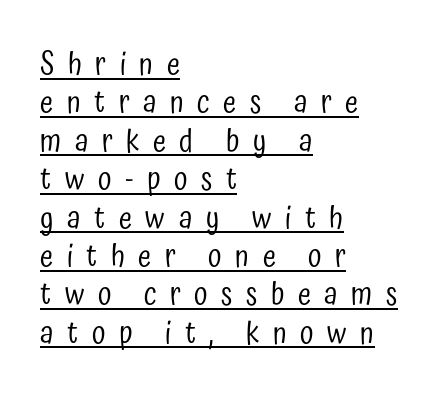
{"serif": "no", "italic": "no", "bold": "no", "weight": "regular", "width": "condensed", "stroke_contrast": "low", "x_height": "medium", "monospaced": "no", "underline": "yes", "align": "left", "line_spacing": "normal", "line_spacing_ratio": 1.28, "letter_spacing": "wide", "letter_spacing_em": 0.45, "glyph_px": 30}
